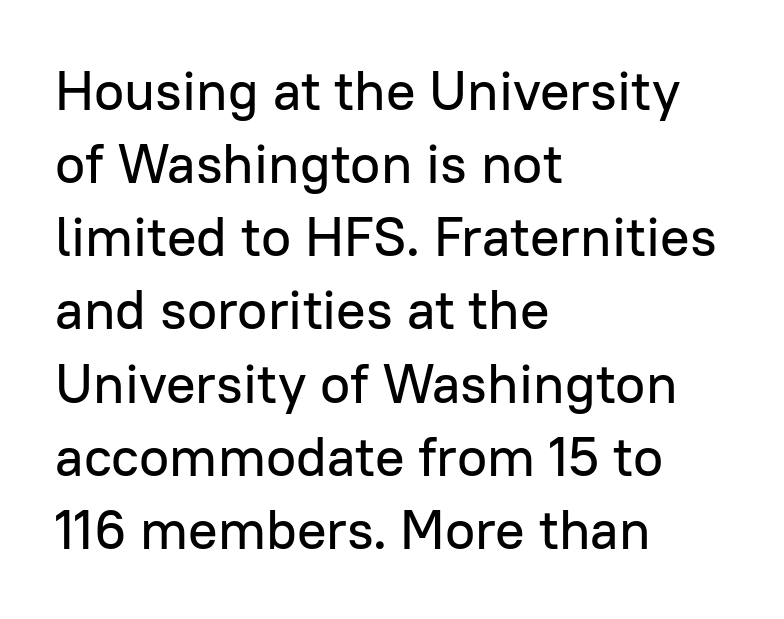
Q: Is the text italic (slanted)? A: No, it is upright.
Q: Is the typeface a serif or a sans-serif typeface? A: Sans-serif.
Q: Is the text underlined? A: No.
Q: How is the paragraph aligned? A: Left-aligned.
Q: Is the spacing between letters normal or unusually wide? A: Normal.
Q: Is the spacing between lines tight, normal or loose? A: Normal.
Q: Width (condensed, normal, or wide)? A: Normal.
Q: Stroke contrast? A: Low.
Q: x-height? A: Medium.
Q: Monospaced? A: No.
